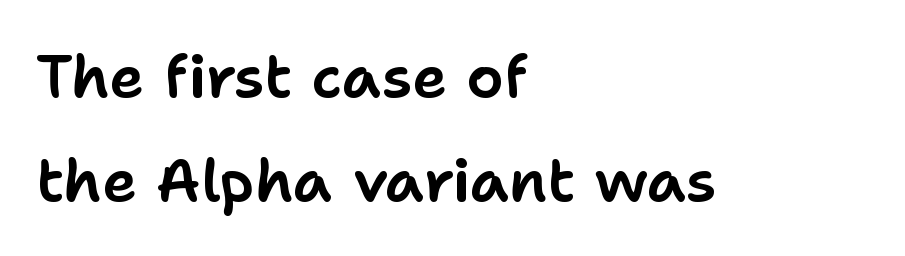
{"serif": "no", "italic": "no", "width": "normal", "stroke_contrast": "low", "x_height": "medium", "monospaced": "no", "underline": "no", "align": "left", "line_spacing_ratio": 1.76, "letter_spacing": "normal", "letter_spacing_em": 0.0, "glyph_px": 59}
